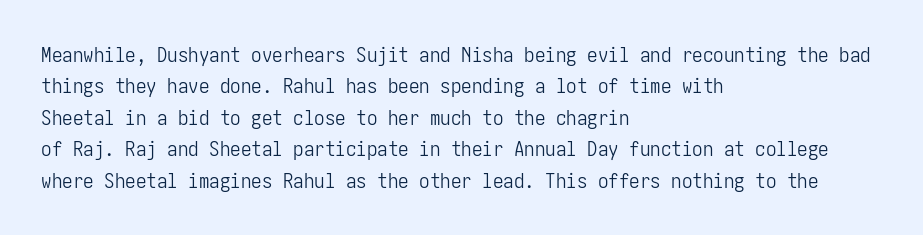
{"italic": "no", "bold": "no", "underline": "no", "align": "left", "line_spacing": "normal", "line_spacing_ratio": 1.5, "letter_spacing": "normal", "letter_spacing_em": 0.0, "glyph_px": 21}
